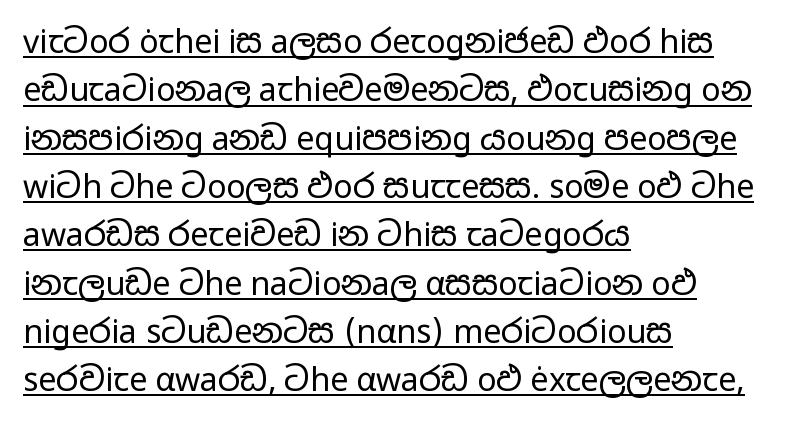
Q: Is the text bold? A: No.
Q: Is the text italic (slanted)? A: No, it is upright.
Q: Is the typeface a serif or a sans-serif typeface? A: Sans-serif.
Q: Is the text underlined? A: Yes.
Q: How is the paragraph aligned? A: Left-aligned.
Q: Is the spacing between letters normal or unusually wide? A: Normal.
Q: Is the spacing between lines tight, normal or loose? A: Normal.
Q: Width (condensed, normal, or wide)? A: Wide.
Q: Stroke contrast? A: Low.
Q: x-height? A: Medium.
Q: Monospaced? A: No.
